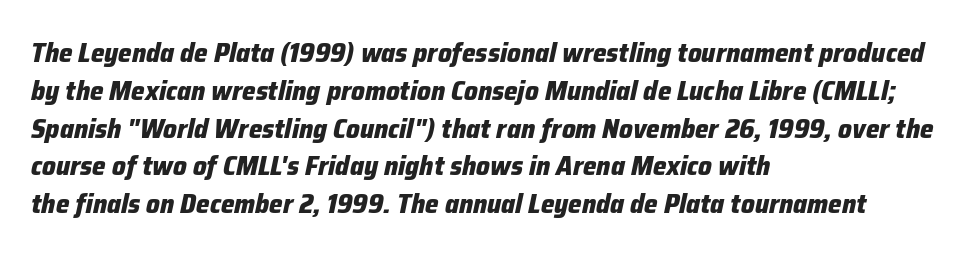
The image shows 27 px bold type, italic (leaning right); set left-aligned, normal line spacing (1.4x), normal letter spacing, not underlined.
